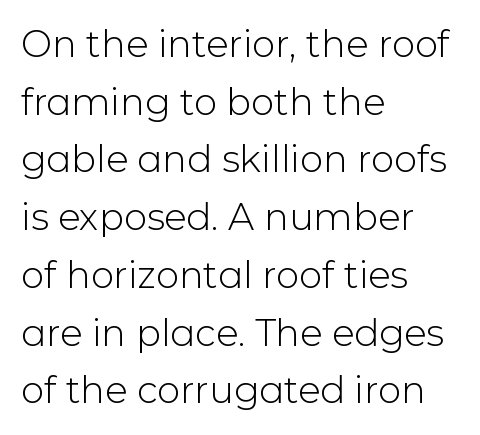
The image shows 37 px light sans-serif type, upright; set left-aligned, normal line spacing (1.56x), normal letter spacing, not underlined; low stroke contrast and a medium x-height.
